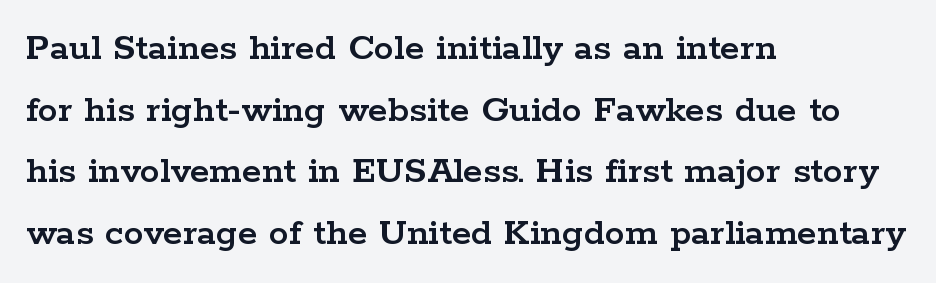
Q: Is the text italic (slanted)? A: No, it is upright.
Q: Is the typeface a serif or a sans-serif typeface? A: Serif.
Q: Is the text underlined? A: No.
Q: How is the paragraph aligned? A: Left-aligned.
Q: Is the spacing between letters normal or unusually wide? A: Normal.
Q: Is the spacing between lines tight, normal or loose? A: Normal.
Q: Width (condensed, normal, or wide)? A: Wide.
Q: Stroke contrast? A: Low.
Q: x-height? A: Medium.
Q: Monospaced? A: No.
